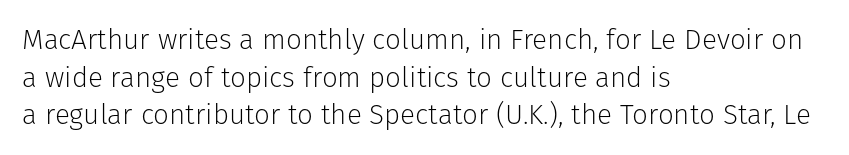
The image shows 28 px light sans-serif type, upright; set left-aligned, normal line spacing (1.34x), normal letter spacing, not underlined; low stroke contrast and a medium x-height.
